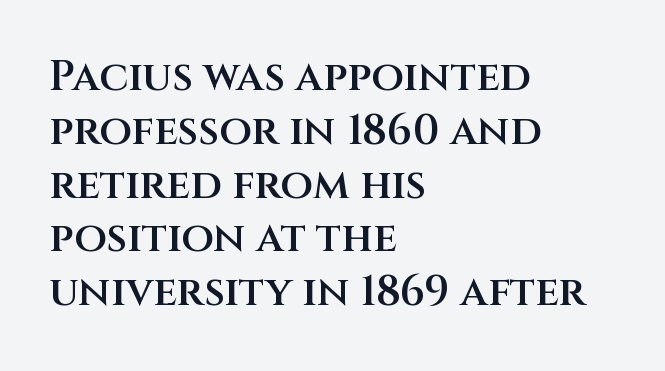
{"serif": "no", "italic": "no", "bold": "semi", "weight": "semibold", "width": "normal", "stroke_contrast": "medium", "x_height": "large", "monospaced": "no", "underline": "no", "align": "left", "line_spacing": "normal", "line_spacing_ratio": 1.28, "letter_spacing": "normal", "letter_spacing_em": 0.0, "glyph_px": 42}
